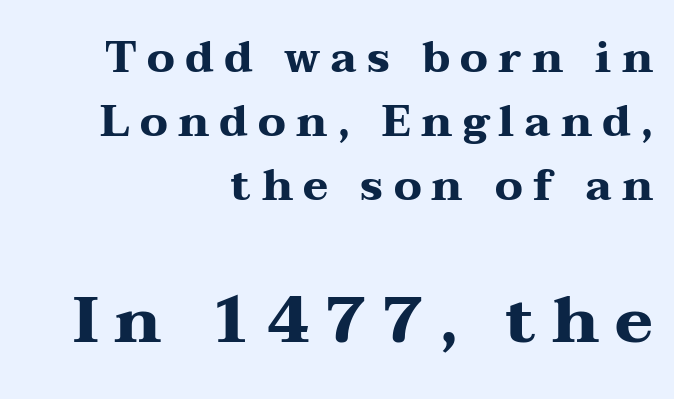
Q: Is the text bold? A: Yes.
Q: Is the text italic (slanted)? A: No, it is upright.
Q: Is the typeface a serif or a sans-serif typeface? A: Serif.
Q: Is the text underlined? A: No.
Q: How is the paragraph aligned? A: Right-aligned.
Q: Is the spacing between letters normal or unusually wide? A: Unusually wide.
Q: Is the spacing between lines tight, normal or loose? A: Normal.
Q: Which block of text is set in a larger size, the first (top) or the second (bottom)? A: The second (bottom) one.
Q: Width (condensed, normal, or wide)? A: Wide.
Q: Stroke contrast? A: Medium.
Q: x-height? A: Medium.
Q: Monospaced? A: No.
